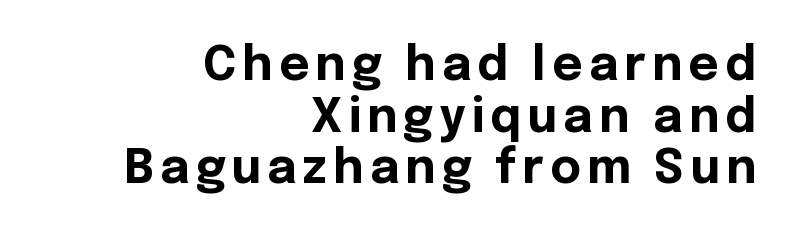
Q: Is the text bold? A: Yes.
Q: Is the text italic (slanted)? A: No, it is upright.
Q: Is the typeface a serif or a sans-serif typeface? A: Sans-serif.
Q: Is the text underlined? A: No.
Q: How is the paragraph aligned? A: Right-aligned.
Q: Is the spacing between lines tight, normal or loose? A: Tight.
Q: Width (condensed, normal, or wide)? A: Normal.
Q: x-height? A: Medium.
Q: Monospaced? A: No.
